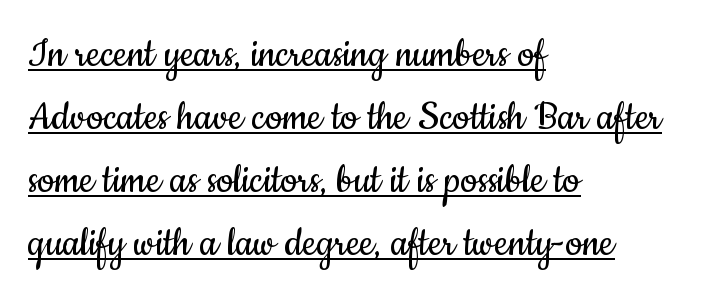
{"serif": "no", "bold": "no", "weight": "regular", "width": "condensed", "stroke_contrast": "low", "x_height": "small", "monospaced": "no", "underline": "yes", "align": "left", "line_spacing": "normal", "line_spacing_ratio": 1.34, "letter_spacing": "normal", "letter_spacing_em": 0.0, "glyph_px": 47}
